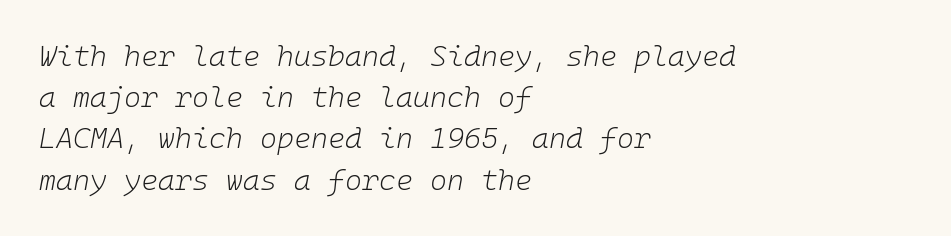
The face looks like a standard text weight, possibly lighter. Regular leading. The gaps between neighbouring characters are ordinary and unremarkable. No word sits above an underline. The lines in this sample share a left origin and differ only in where they stop. Note the uniform advance width — an 'i' takes as much space as an 'm'.
